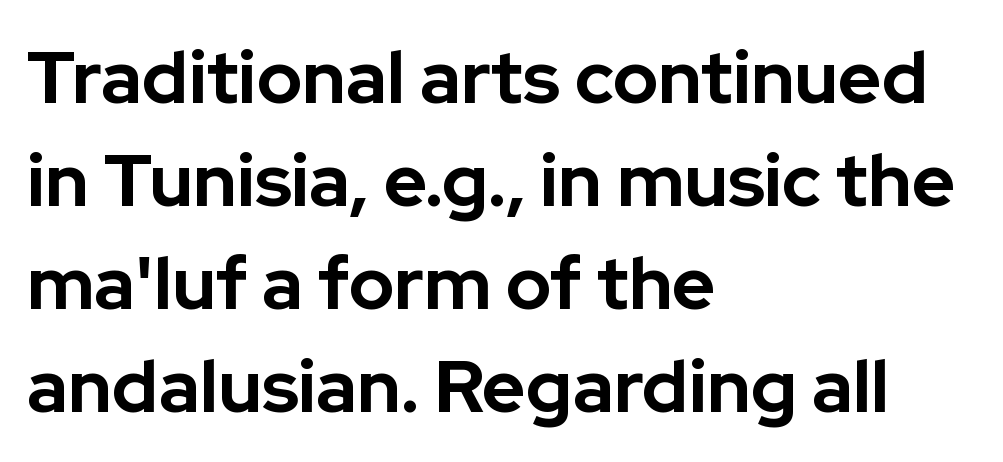
{"serif": "no", "italic": "no", "bold": "yes", "weight": "bold", "width": "normal", "stroke_contrast": "low", "x_height": "medium", "monospaced": "no", "underline": "no", "align": "left", "line_spacing": "normal", "line_spacing_ratio": 1.39, "letter_spacing": "normal", "letter_spacing_em": 0.0, "glyph_px": 74}
